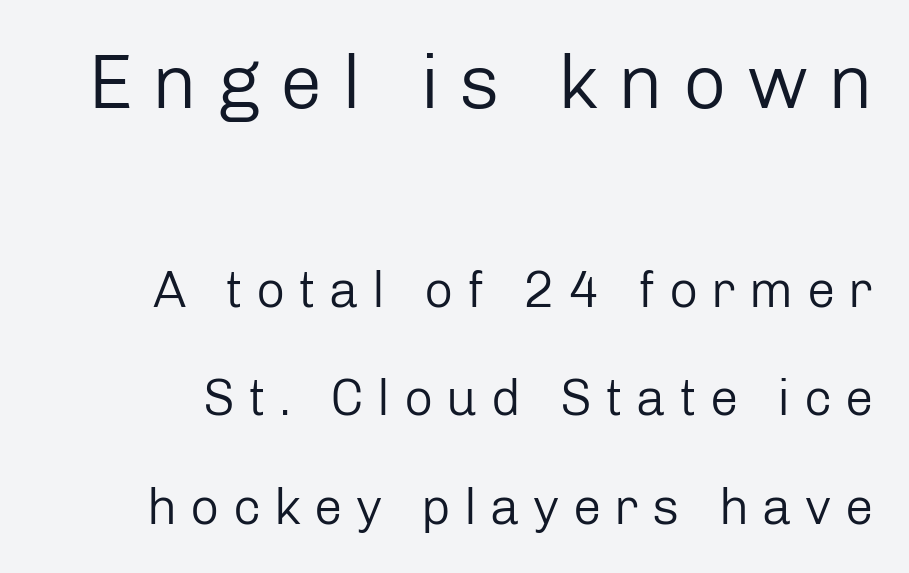
The image shows 76 px regular-weight sans-serif type, upright; set loose line spacing (2.13x), unusually wide letter spacing (+0.26 em), not underlined; the first (top) block is 1.49x larger; low stroke contrast and a medium x-height.
